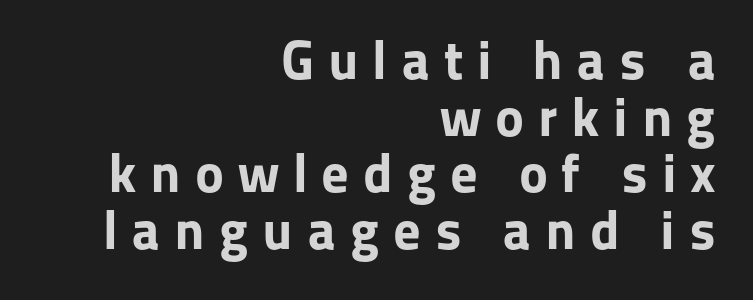
{"serif": "no", "italic": "no", "bold": "yes", "weight": "bold", "width": "normal", "stroke_contrast": "low", "x_height": "medium", "monospaced": "no", "underline": "no", "align": "right", "line_spacing": "tight", "line_spacing_ratio": 1.03, "letter_spacing": "wide", "letter_spacing_em": 0.25, "glyph_px": 55}
